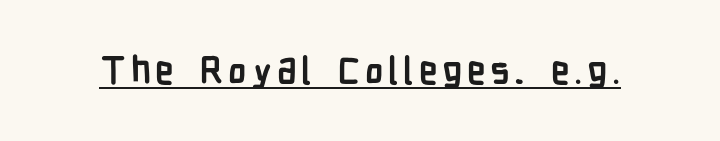
{"serif": "no", "italic": "no", "bold": "yes", "weight": "semibold", "width": "condensed", "stroke_contrast": "low", "x_height": "medium", "monospaced": "no", "underline": "yes", "glyph_px": 38}
